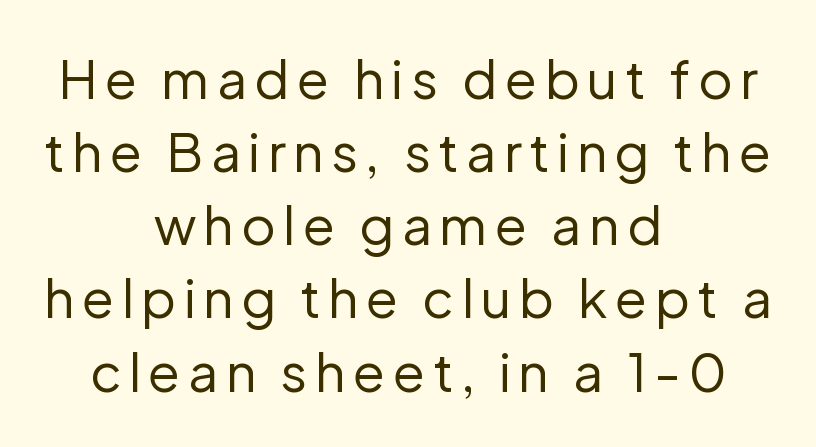
You could not count columns in this text — the font is proportionally spaced. The typesetter chose a symmetrical, centered arrangement here. A normal amount of white space separates one row of letters from the next. I'd call this a sans setting — the letters go barefoot. Rendered with straight, roman letterforms.
